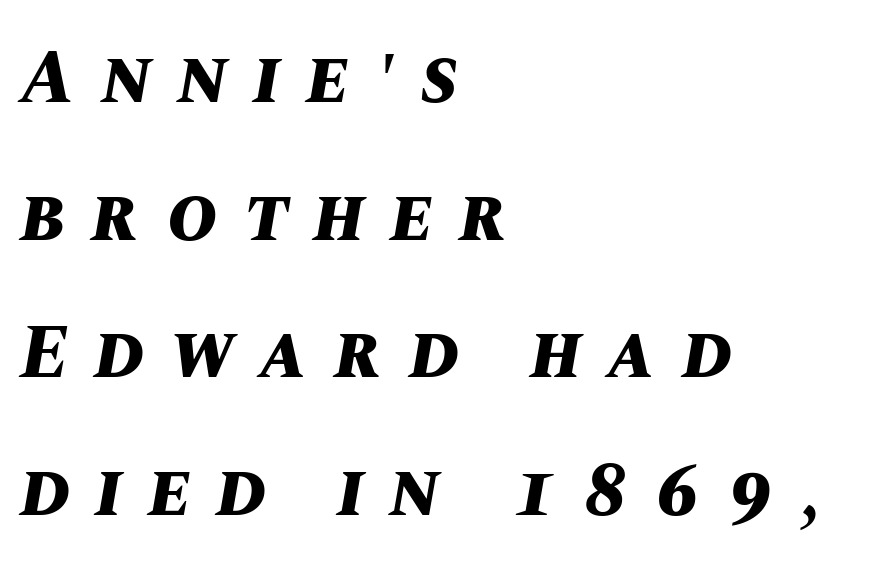
The image shows 76 px bold type, italic (leaning right); set left-aligned, line spacing 1.81x, unusually wide letter spacing (+0.35 em), not underlined; medium stroke contrast and a large x-height.
